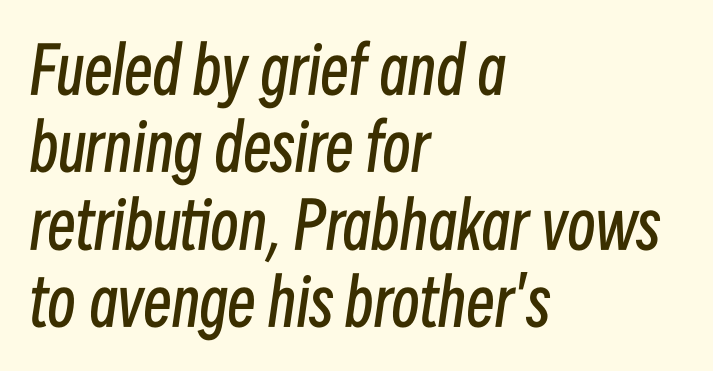
Q: Is the text bold? A: No.
Q: Is the text italic (slanted)? A: Yes, it leans right by about 8 degrees.
Q: Is the text underlined? A: No.
Q: How is the paragraph aligned? A: Left-aligned.
Q: Is the spacing between letters normal or unusually wide? A: Normal.
Q: Width (condensed, normal, or wide)? A: Condensed.
Q: Stroke contrast? A: Low.
Q: x-height? A: Medium.
Q: Monospaced? A: No.
